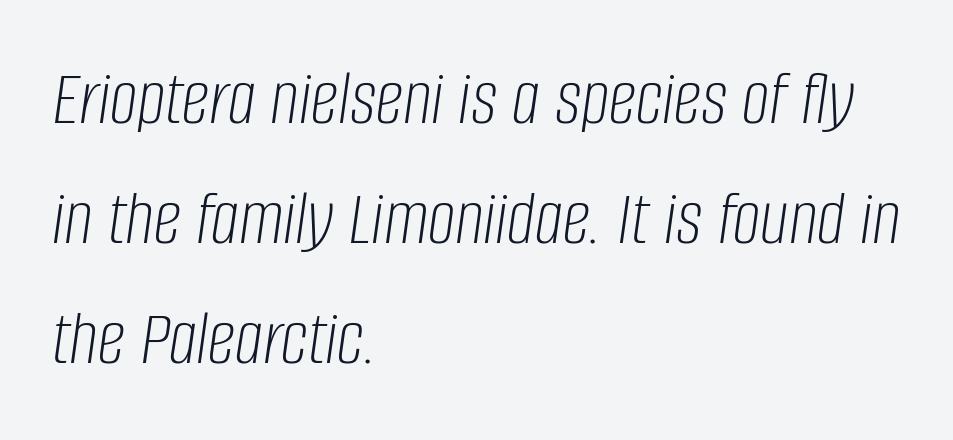
The image shows 78 px light, condensed type, italic (leaning right); set left-aligned, normal line spacing (1.54x), normal letter spacing, not underlined; low stroke contrast and a large x-height.
